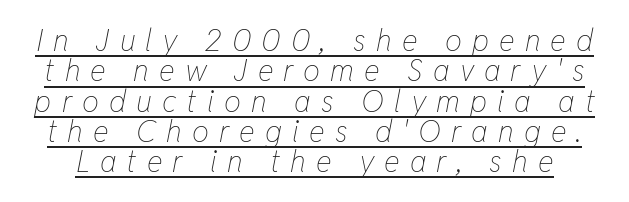
The image shows 30 px thin, condensed type, italic (leaning right); set tight line spacing (1.01x), unusually wide letter spacing (+0.34 em), underlined; low stroke contrast and a medium x-height.
